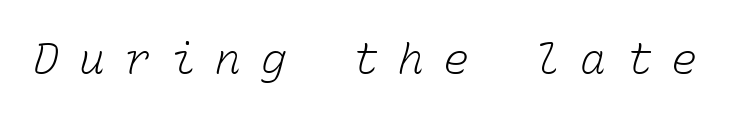
{"bold": "no", "weight": "light", "width": "normal", "stroke_contrast": "low", "x_height": "medium", "monospaced": "yes", "underline": "no", "letter_spacing": "wide", "letter_spacing_em": 0.46, "glyph_px": 43}
